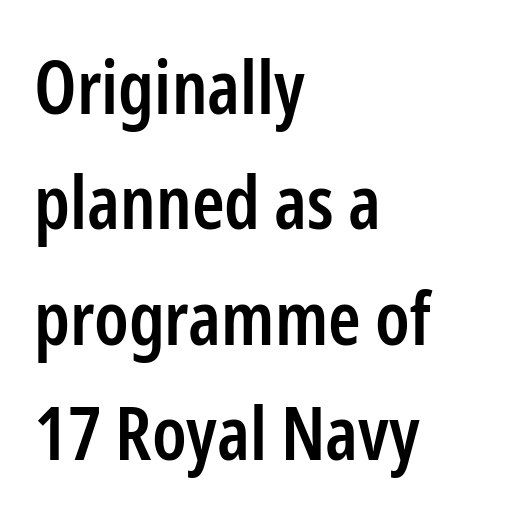
The image shows 74 px semibold, condensed sans-serif type, upright; set left-aligned, normal line spacing (1.56x), normal letter spacing, not underlined; low stroke contrast and a medium x-height.
